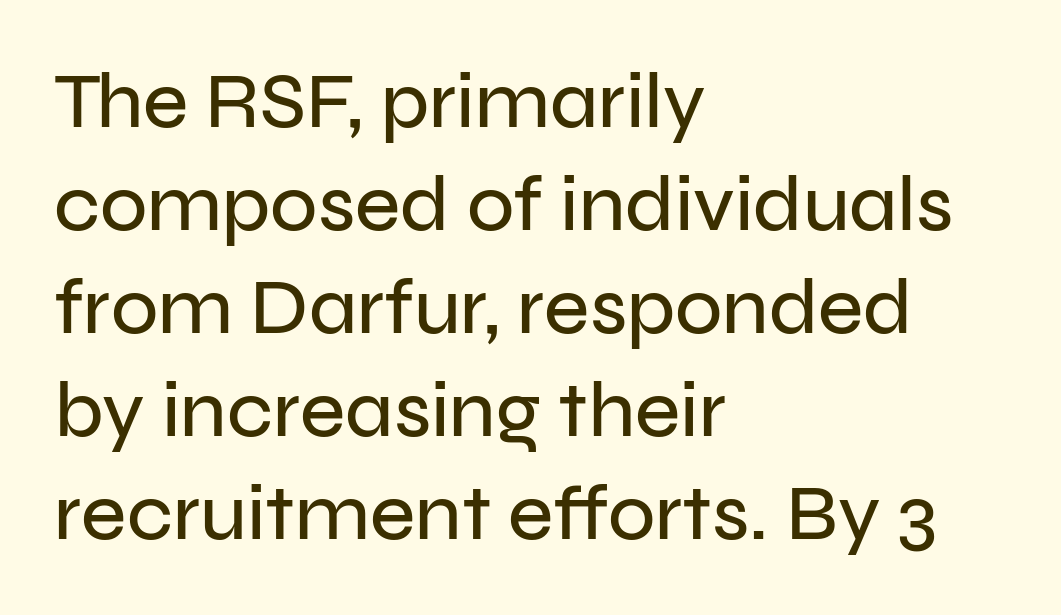
This rendering features lettering with no underline. The type family on display is of the sans-serif kind. Think of a printed novel: that variable character pitch is what you see here. Layout note: lines flush left. Leading matches the norm, producing a regular column. Do the letters lean? They stand straight.
